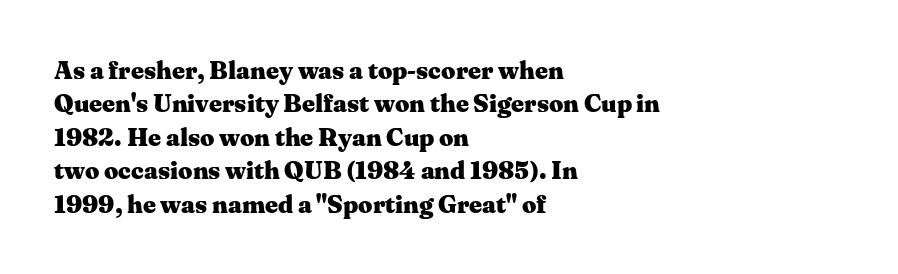
Q: Is the text bold? A: Yes.
Q: Is the text italic (slanted)? A: No, it is upright.
Q: Is the text underlined? A: No.
Q: How is the paragraph aligned? A: Left-aligned.
Q: Is the spacing between letters normal or unusually wide? A: Normal.
Q: Is the spacing between lines tight, normal or loose? A: Normal.
